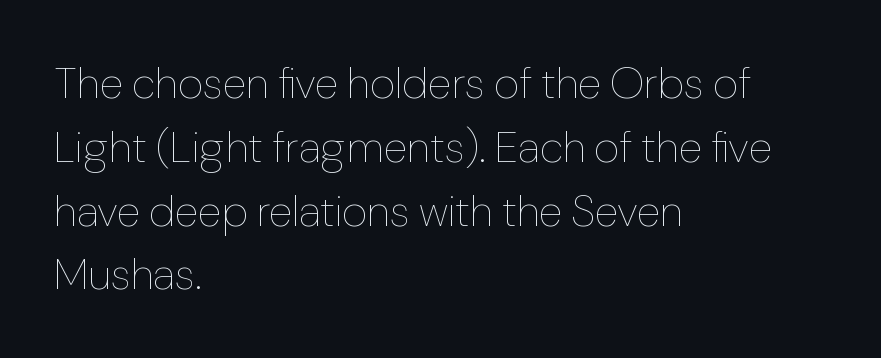
A light-to-regular cut is what we see here. The passage shown stacks its lines at a standard gap. Is the letter spacing exaggerated? No — it looks like the ordinary default. This rendering uses left alignment, leaving the right contour irregular. Anything drawn beneath the words? Only blank space. A roman cut, with each character standing at attention.
